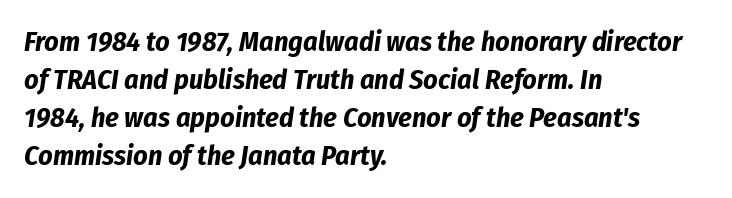
{"italic": "yes", "lean": "right", "slant_degrees": 8, "bold": "yes", "weight": "bold", "width": "condensed", "stroke_contrast": "low", "x_height": "medium", "monospaced": "no", "underline": "no", "align": "left", "line_spacing": "normal", "line_spacing_ratio": 1.36, "letter_spacing": "normal", "letter_spacing_em": 0.0, "glyph_px": 28}
